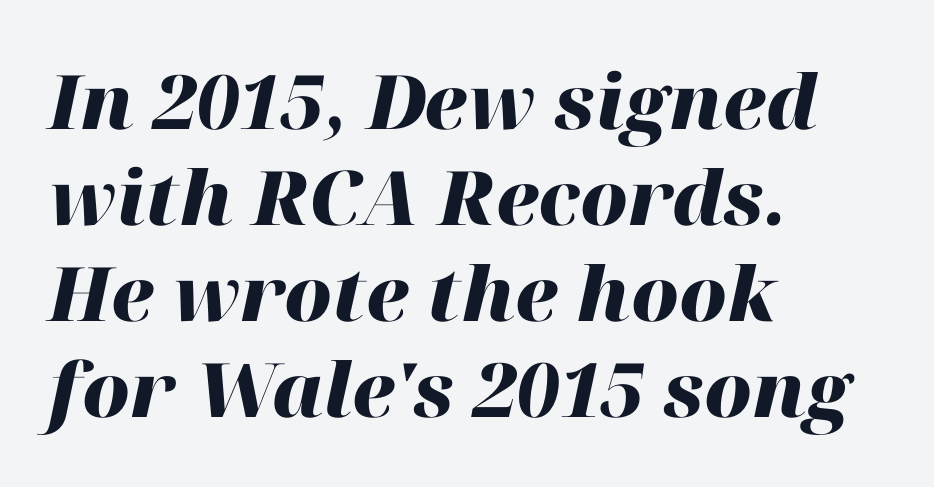
The image shows 75 px heavy type, italic (leaning right); set left-aligned, normal line spacing (1.28x), normal letter spacing, not underlined; high stroke contrast and a medium x-height.
